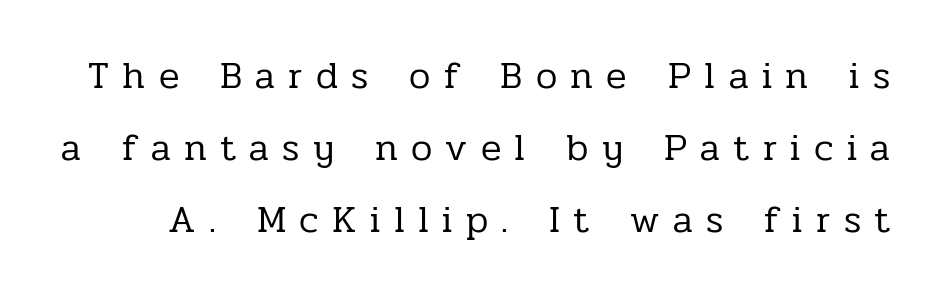
The image shows 38 px regular-weight serif type, upright; set line spacing 1.89x, unusually wide letter spacing (+0.35 em), not underlined; low stroke contrast and a medium x-height.
